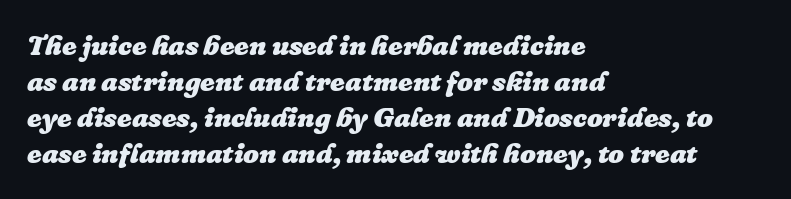
{"italic": "yes", "lean": "right", "slant_degrees": 16, "bold": "yes", "weight": "heavy", "width": "normal", "stroke_contrast": "low", "x_height": "medium", "monospaced": "no", "underline": "no", "align": "left", "line_spacing": "normal", "line_spacing_ratio": 1.29, "letter_spacing": "normal", "letter_spacing_em": 0.0, "glyph_px": 28}
